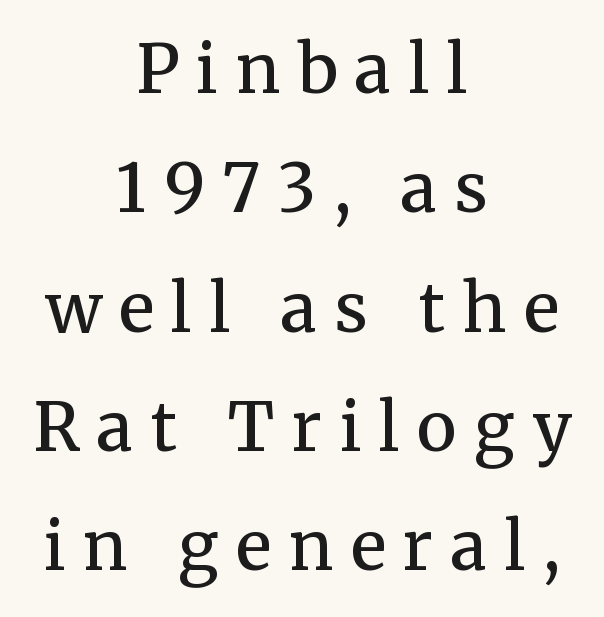
Q: Is the text bold? A: Semi-bold.
Q: Is the text italic (slanted)? A: No, it is upright.
Q: Is the typeface a serif or a sans-serif typeface? A: Serif.
Q: Is the text underlined? A: No.
Q: How is the paragraph aligned? A: Centered.
Q: Is the spacing between letters normal or unusually wide? A: Unusually wide.
Q: Width (condensed, normal, or wide)? A: Normal.
Q: Stroke contrast? A: Medium.
Q: x-height? A: Medium.
Q: Monospaced? A: No.
